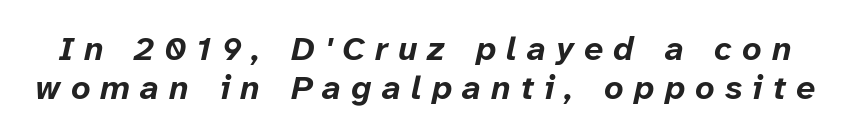
Q: Is the text bold? A: Yes.
Q: Is the text italic (slanted)? A: Yes, it leans right by about 12 degrees.
Q: Is the text underlined? A: No.
Q: Is the spacing between letters normal or unusually wide? A: Unusually wide.
Q: Width (condensed, normal, or wide)? A: Normal.
Q: Stroke contrast? A: Low.
Q: x-height? A: Medium.
Q: Monospaced? A: No.
